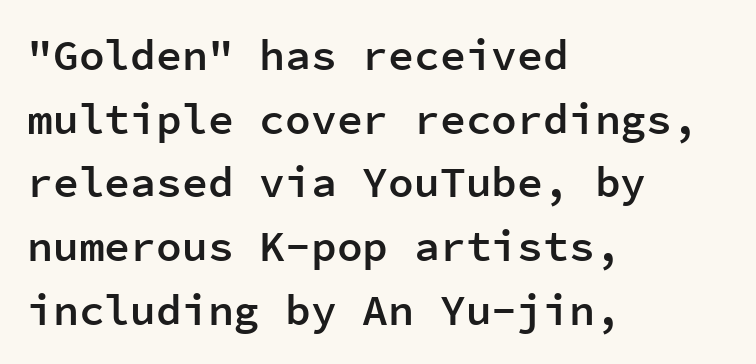
Typographic density is moderately raised because the face is semibold. Quick note: underline off. A typesetter would mark this as roman, not italic. Compared with a centered layout, this one pins lines to the left instead. The line texture is even and compact thanks to regular tracking. The block of text has a typical density, with ordinary space between rows.
